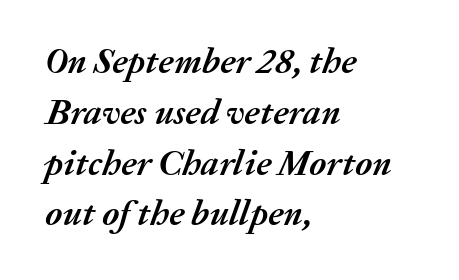
The gaps between neighbouring characters are ordinary and unremarkable. The whole block is typeset with a tilt. Students, this is bold: see how much ink each stroke carries. The compositor pushed each line to the left boundary. Looks like regular typesetting: each glyph gets only the width it needs. Is there much room between lines? A standard amount, neither cramped nor airy.
